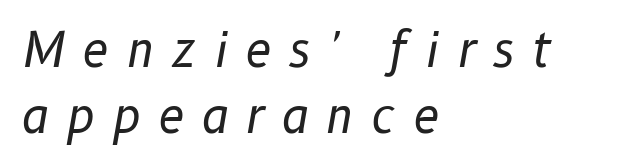
The image shows 48 px regular-weight type, italic (leaning right); set left-aligned, normal line spacing (1.37x), unusually wide letter spacing (+0.36 em), not underlined; low stroke contrast and a medium x-height.
